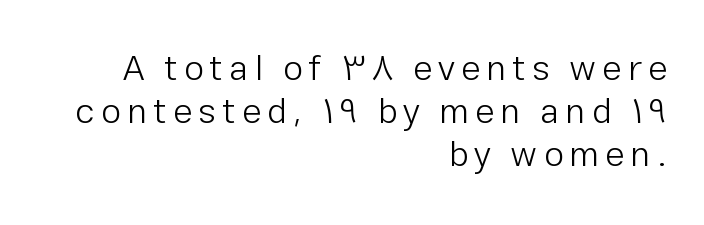
{"serif": "no", "italic": "no", "bold": "no", "weight": "light", "width": "normal", "stroke_contrast": "low", "x_height": "medium", "monospaced": "no", "underline": "no", "align": "right", "line_spacing_ratio": 1.19, "glyph_px": 36}
